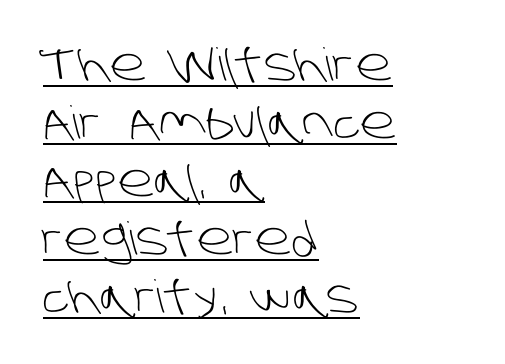
Is the type heavy? It reads as light-to-regular instead. Each line starts at the same left margin while the right side varies. Proportional: the letters do not fall into vertical columns. Notice how a bar underscores the lettering throughout. One glance says typical: line gaps are just what's usual. Here the glyphs are tracked normally, forming tight word shapes.
